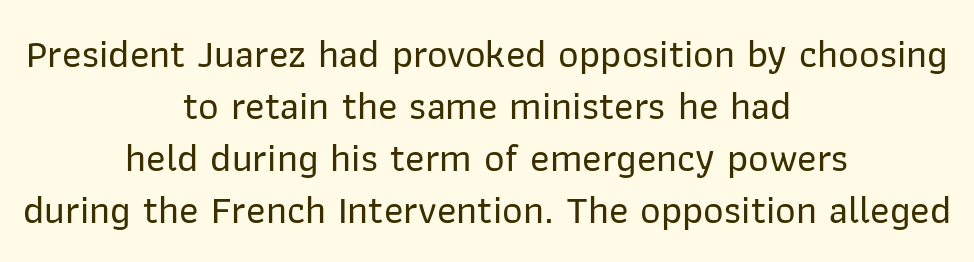
Q: Is the text italic (slanted)? A: No, it is upright.
Q: Is the typeface a serif or a sans-serif typeface? A: Sans-serif.
Q: Is the text underlined? A: No.
Q: How is the paragraph aligned? A: Centered.
Q: Is the spacing between letters normal or unusually wide? A: Normal.
Q: Is the spacing between lines tight, normal or loose? A: Normal.
Q: Width (condensed, normal, or wide)? A: Normal.
Q: Stroke contrast? A: Low.
Q: x-height? A: Medium.
Q: Monospaced? A: No.
